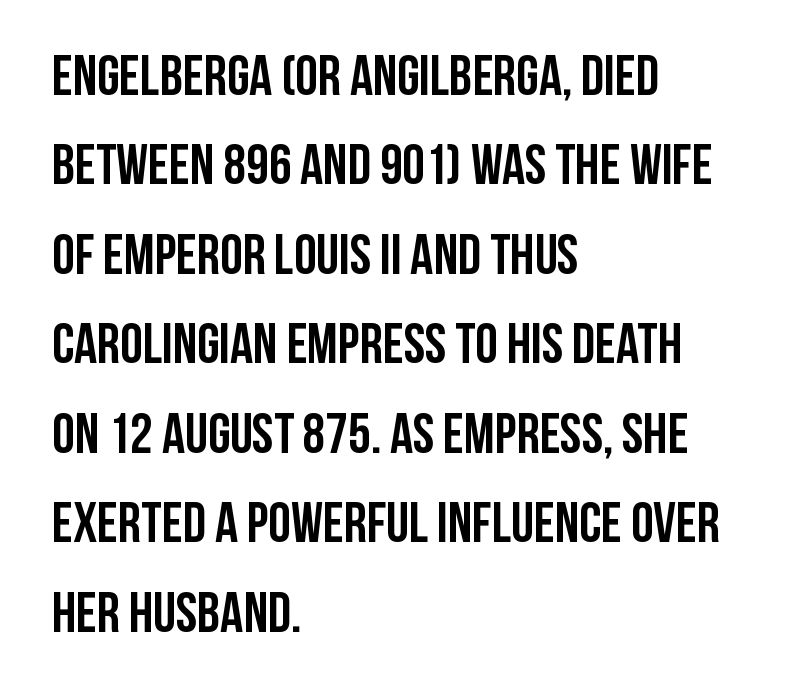
The image shows 57 px semibold, condensed sans-serif type, upright; set left-aligned, normal line spacing (1.57x), normal letter spacing, not underlined; low stroke contrast and a large x-height.
